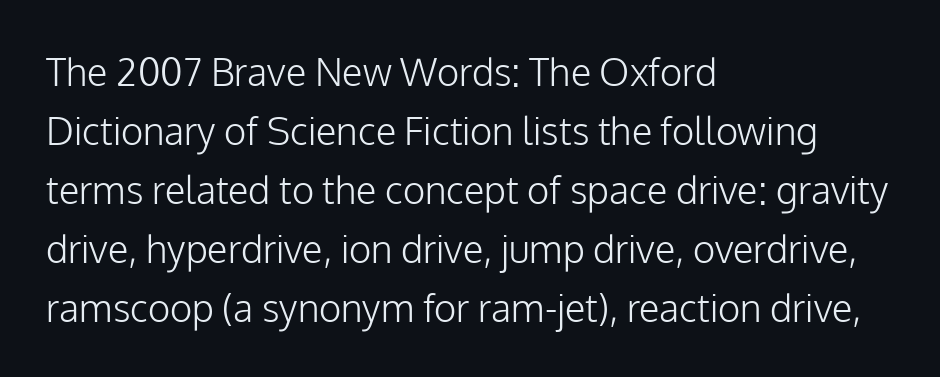
Q: Is the text bold? A: No.
Q: Is the text italic (slanted)? A: No, it is upright.
Q: Is the typeface a serif or a sans-serif typeface? A: Sans-serif.
Q: Is the text underlined? A: No.
Q: How is the paragraph aligned? A: Left-aligned.
Q: Is the spacing between letters normal or unusually wide? A: Normal.
Q: Is the spacing between lines tight, normal or loose? A: Normal.
Q: Width (condensed, normal, or wide)? A: Normal.
Q: Stroke contrast? A: Low.
Q: x-height? A: Medium.
Q: Monospaced? A: No.
